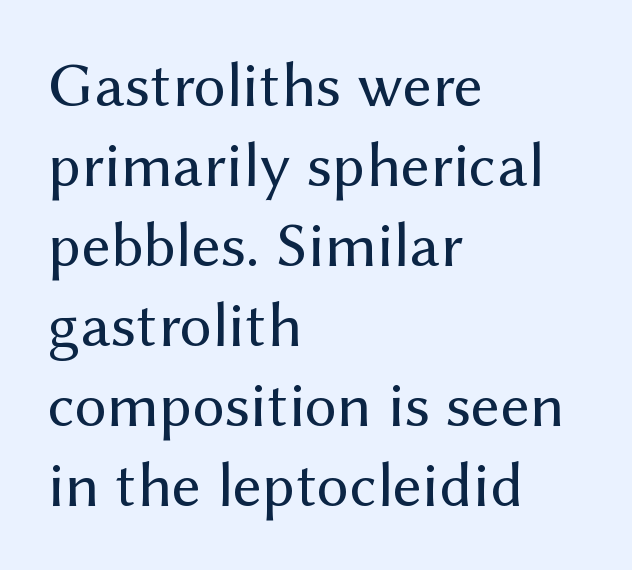
{"serif": "no", "italic": "no", "bold": "no", "weight": "regular", "width": "normal", "stroke_contrast": "medium", "x_height": "medium", "monospaced": "no", "underline": "no", "align": "left", "line_spacing": "normal", "line_spacing_ratio": 1.25, "letter_spacing": "normal", "letter_spacing_em": 0.0, "glyph_px": 64}
